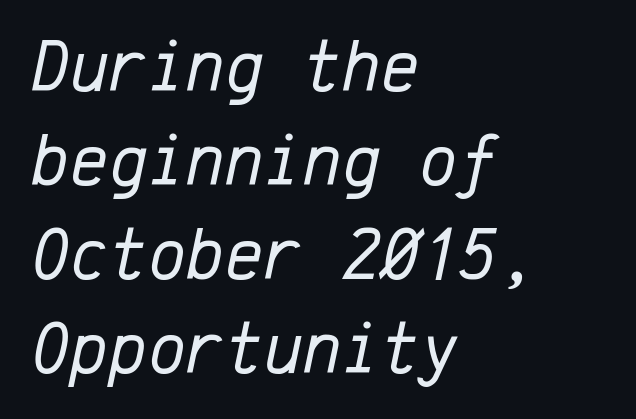
{"italic": "yes", "lean": "right", "slant_degrees": 12, "bold": "no", "weight": "regular", "width": "normal", "stroke_contrast": "low", "x_height": "medium", "monospaced": "yes", "underline": "no", "align": "left", "line_spacing": "normal", "line_spacing_ratio": 1.27, "letter_spacing": "normal", "letter_spacing_em": 0.0, "glyph_px": 74}
